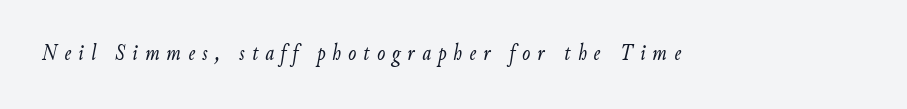
The passage shown is not bold in any degree. Underline: absent. The passage shown has open, widely tracked lettering throughout. Yep, that's italic — everything's leaning.
